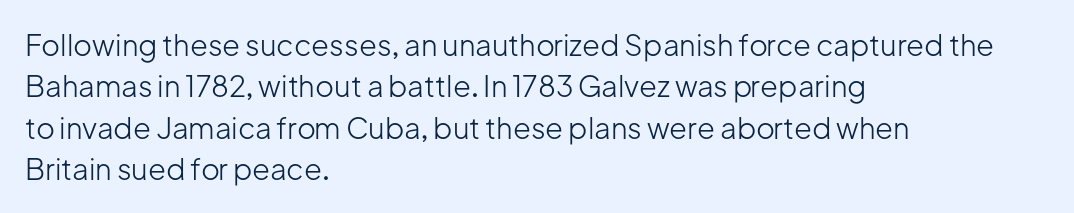
Q: Is the text bold? A: No.
Q: Is the text italic (slanted)? A: No, it is upright.
Q: Is the typeface a serif or a sans-serif typeface? A: Sans-serif.
Q: Is the text underlined? A: No.
Q: How is the paragraph aligned? A: Left-aligned.
Q: Is the spacing between letters normal or unusually wide? A: Normal.
Q: Is the spacing between lines tight, normal or loose? A: Normal.
Q: Width (condensed, normal, or wide)? A: Normal.
Q: Stroke contrast? A: Low.
Q: x-height? A: Medium.
Q: Monospaced? A: No.
